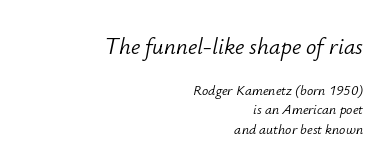
Compared with a flush-left layout, this one pins lines to the opposite, right side. Words appear dense and cohesive because spacing is normal. Vertically, the passage feels balanced, rows spaced as you'd expect. Check under the words: just untouched page. The font sits on the lighter half of the weight spectrum, regular included. The initial chunk of copy outweighs the following chunk in type size.
